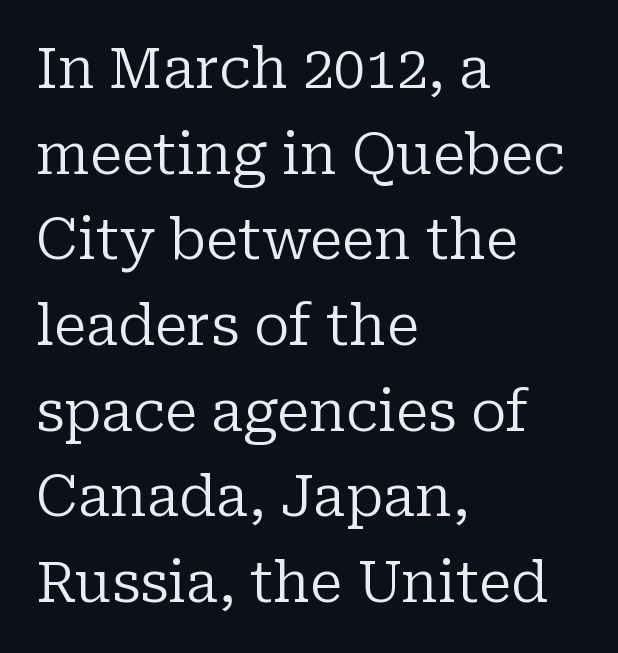
Q: Is the text bold? A: No.
Q: Is the text italic (slanted)? A: No, it is upright.
Q: Is the typeface a serif or a sans-serif typeface? A: Serif.
Q: Is the text underlined? A: No.
Q: How is the paragraph aligned? A: Left-aligned.
Q: Is the spacing between letters normal or unusually wide? A: Normal.
Q: Is the spacing between lines tight, normal or loose? A: Normal.
Q: Width (condensed, normal, or wide)? A: Normal.
Q: Stroke contrast? A: Low.
Q: x-height? A: Medium.
Q: Monospaced? A: No.
